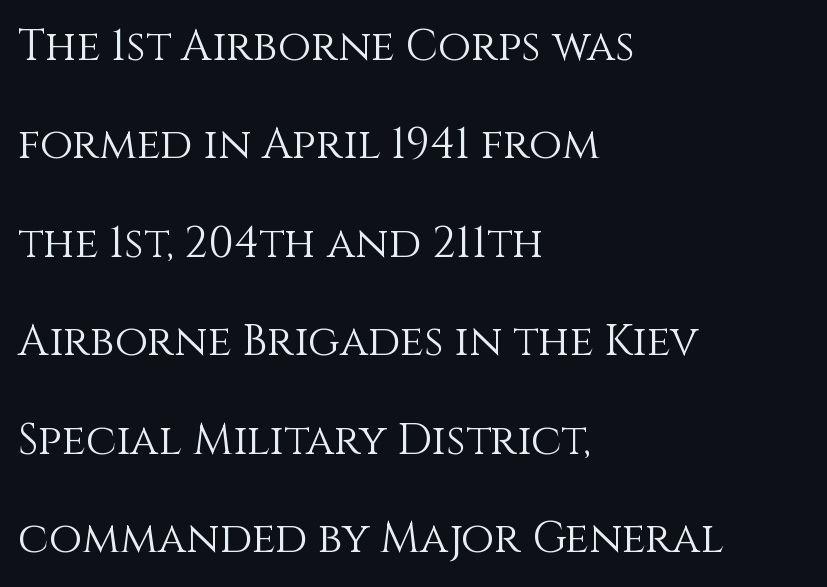
Italic? Not at all — the glyphs are vertical. Weight: regular or lighter. Leftover space on each line is placed entirely after the last word. Line spacing here is loose. Think of a printed novel: that variable character pitch is what you see here. There is no visible air inserted between adjacent glyphs.
